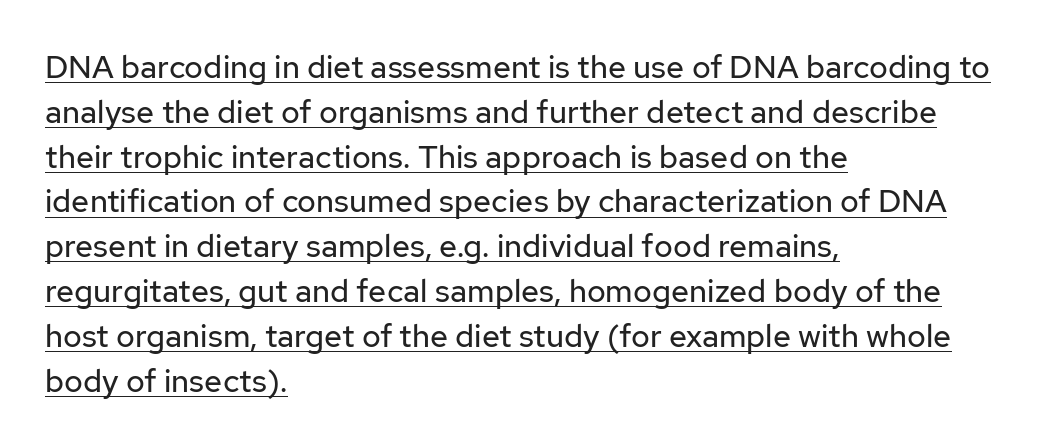
{"serif": "no", "italic": "no", "bold": "no", "weight": "regular", "width": "normal", "stroke_contrast": "low", "x_height": "medium", "monospaced": "no", "underline": "yes", "align": "left", "line_spacing": "normal", "line_spacing_ratio": 1.4, "letter_spacing": "normal", "letter_spacing_em": 0.0, "glyph_px": 32}
